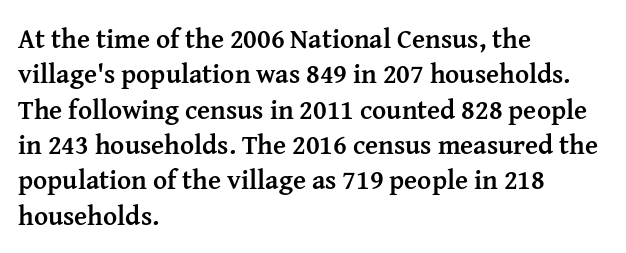
A clean baseline with only descenders dipping below it. These lines stack with their left ends in a neat column. Regular leading. Pretty heavy lettering here — definitely bold. Does extra space separate the letters? No, they use regular spacing.
